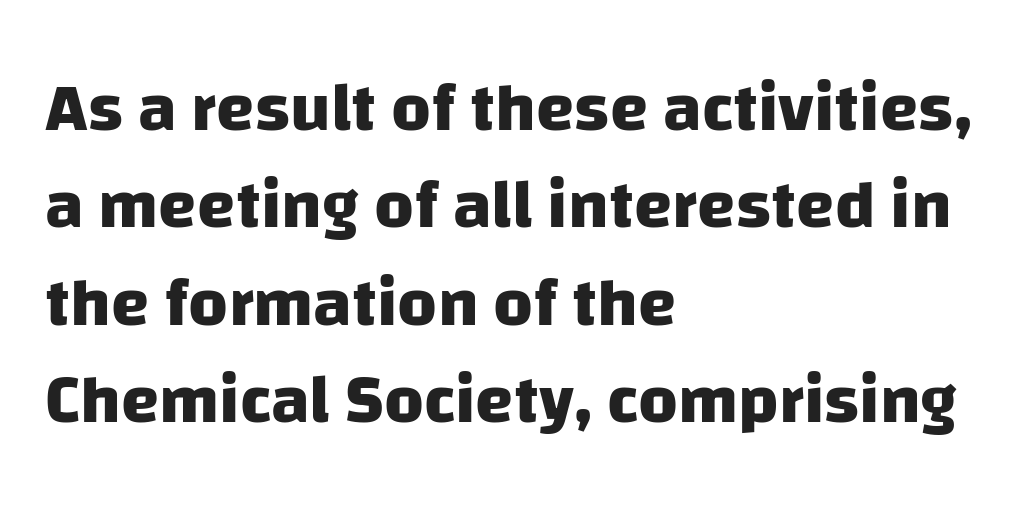
Tracking value appears to be zero — textbook default spacing. Check the space under the baseline: it is left empty. Alignment: flush left. This is sans-serif lettering, the kind often seen on screens and signage.
